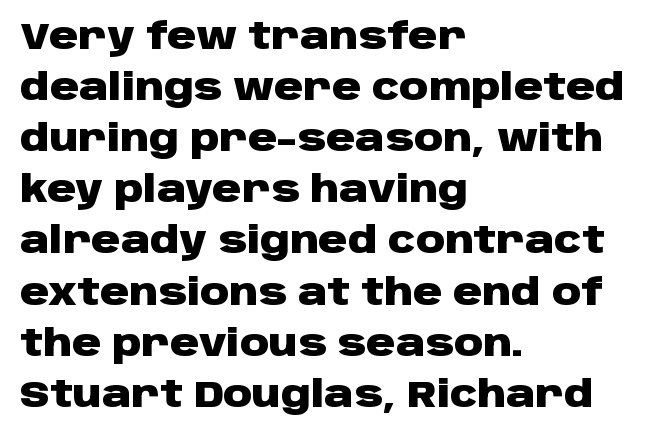
Q: Is the text bold? A: Yes.
Q: Is the text italic (slanted)? A: No, it is upright.
Q: Is the typeface a serif or a sans-serif typeface? A: Sans-serif.
Q: Is the text underlined? A: No.
Q: How is the paragraph aligned? A: Left-aligned.
Q: Is the spacing between letters normal or unusually wide? A: Normal.
Q: Is the spacing between lines tight, normal or loose? A: Normal.
Q: Width (condensed, normal, or wide)? A: Wide.
Q: Stroke contrast? A: Low.
Q: x-height? A: Large.
Q: Monospaced? A: No.
